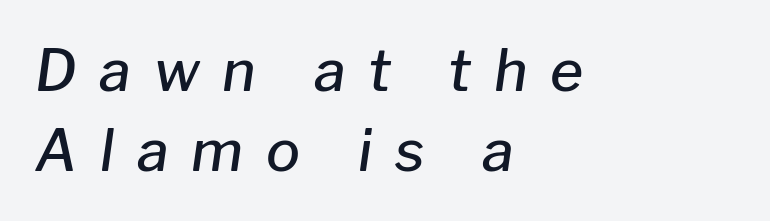
The image shows 57 px semibold type, italic (leaning right); set left-aligned, normal line spacing (1.4x), unusually wide letter spacing (+0.4 em), not underlined; low stroke contrast and a medium x-height.
